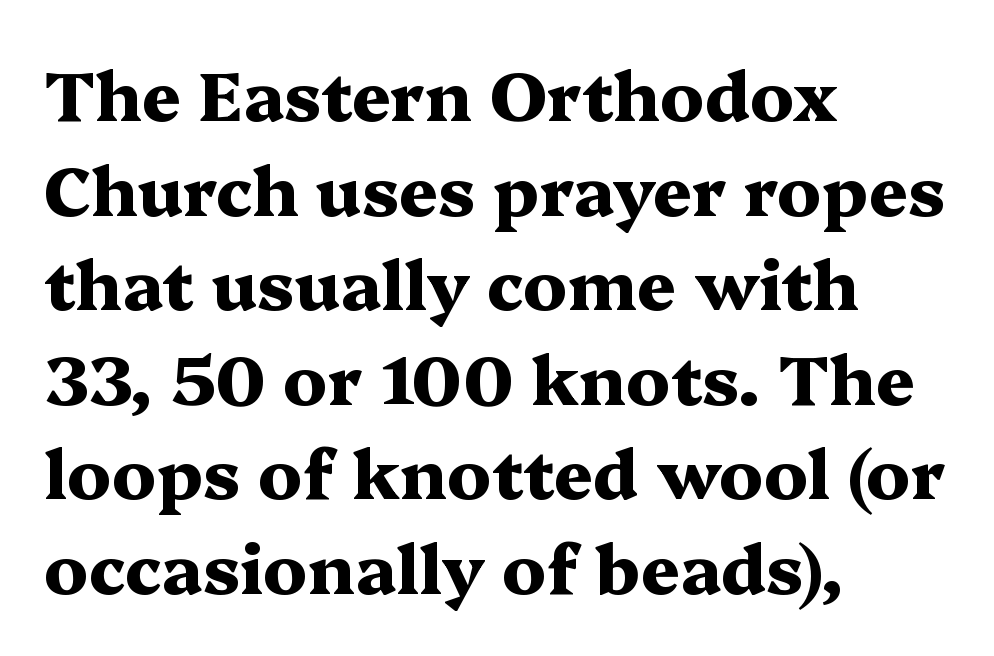
The image shows 68 px heavy, wide serif type, upright; set left-aligned, normal line spacing (1.39x), normal letter spacing, not underlined; medium stroke contrast and a medium x-height.
